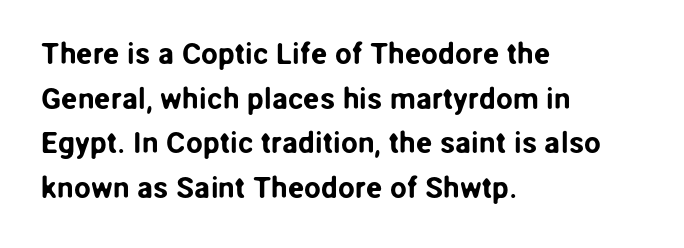
The image shows 30 px sans-serif type, upright; set left-aligned, normal line spacing (1.49x), normal letter spacing, not underlined; low stroke contrast and a medium x-height.
